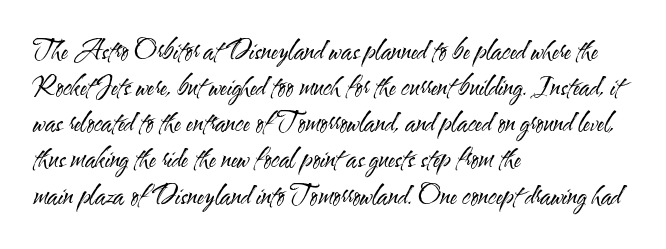
Q: Is the text bold? A: No.
Q: Is the text italic (slanted)? A: Yes.
Q: Is the text underlined? A: No.
Q: How is the paragraph aligned? A: Left-aligned.
Q: Is the spacing between letters normal or unusually wide? A: Normal.
Q: Is the spacing between lines tight, normal or loose? A: Normal.
